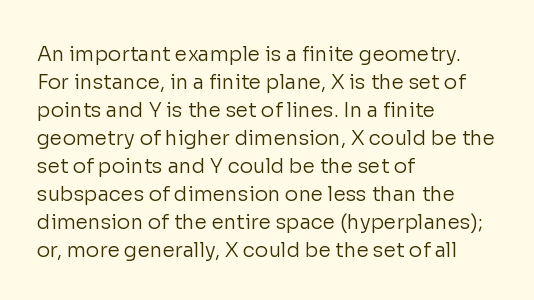
A roman cut, with each character standing at attention. Compared with a centered layout, this one pins lines to the left instead. Evenly set lines give the paragraph a standard silhouette. Heft: none added — not bold. The baseline area is clear.
